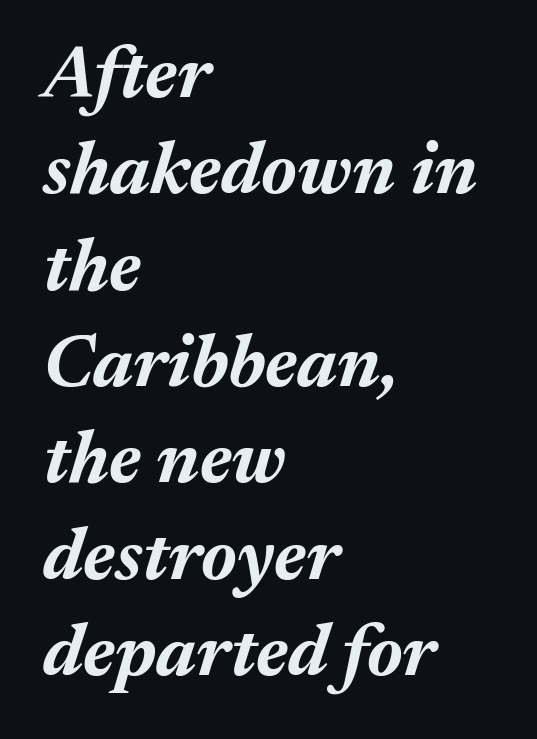
Q: Is the text bold? A: Yes.
Q: Is the text italic (slanted)? A: Yes, it leans right by about 17 degrees.
Q: Is the text underlined? A: No.
Q: How is the paragraph aligned? A: Left-aligned.
Q: Is the spacing between letters normal or unusually wide? A: Normal.
Q: Is the spacing between lines tight, normal or loose? A: Normal.
Q: Width (condensed, normal, or wide)? A: Normal.
Q: Stroke contrast? A: Medium.
Q: x-height? A: Medium.
Q: Monospaced? A: No.
